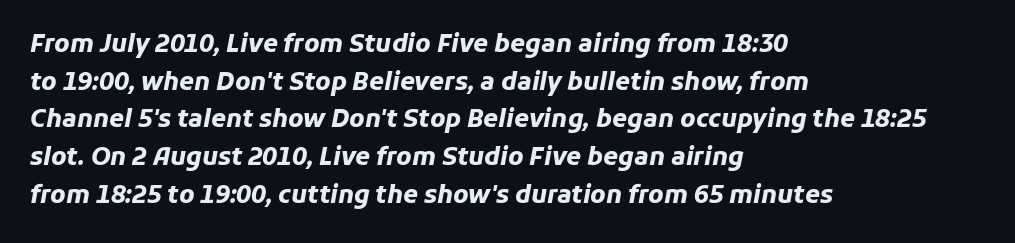
{"italic": "yes", "lean": "right", "slant_degrees": 11, "bold": "yes", "underline": "no", "align": "left", "line_spacing": "normal", "line_spacing_ratio": 1.57, "letter_spacing": "normal", "letter_spacing_em": 0.0, "glyph_px": 24}
